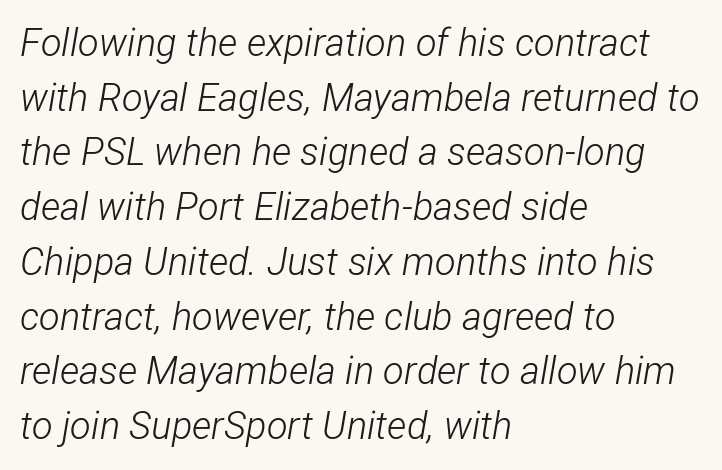
Q: Is the text bold? A: No.
Q: Is the text italic (slanted)? A: Yes, it leans right by about 12 degrees.
Q: Is the text underlined? A: No.
Q: How is the paragraph aligned? A: Left-aligned.
Q: Is the spacing between letters normal or unusually wide? A: Normal.
Q: Is the spacing between lines tight, normal or loose? A: Normal.
Q: Width (condensed, normal, or wide)? A: Condensed.
Q: Stroke contrast? A: Low.
Q: x-height? A: Medium.
Q: Monospaced? A: No.
